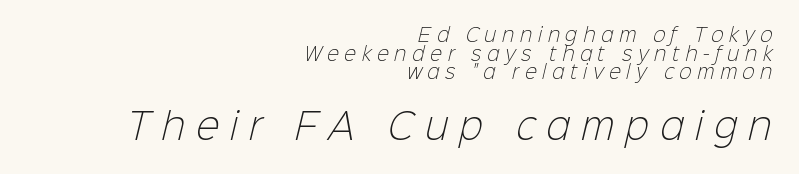
{"serif": "no", "bold": "no", "weight": "light", "width": "normal", "stroke_contrast": "low", "x_height": "medium", "monospaced": "no", "underline": "no", "align": "right", "line_spacing": "tight", "line_spacing_ratio": 1.03, "letter_spacing": "wide", "letter_spacing_em": 0.32, "larger_block": "second", "size_ratio": 1.94, "glyph_px": 35}
